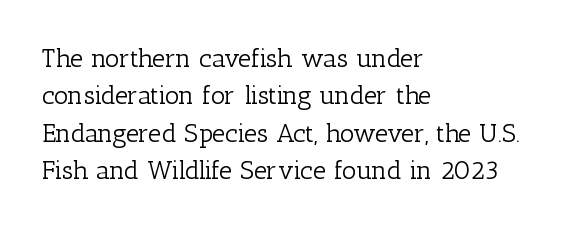
Is the letter spacing exaggerated? No — it looks like the ordinary default. This block has exactly the height ordinary leading produces. This is the regular roman posture of the typeface. Weight: not bold — regular or lighter.
